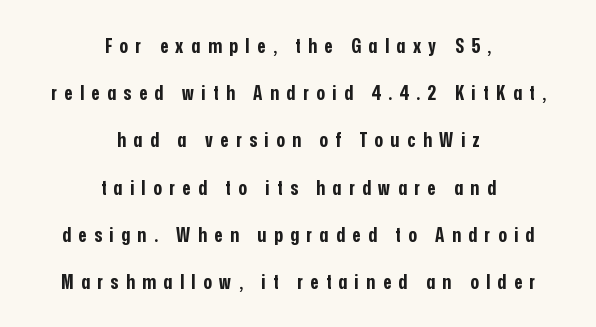
{"italic": "no", "bold": "yes", "underline": "no", "align": "center", "line_spacing": "loose", "line_spacing_ratio": 2.36, "letter_spacing": "wide", "letter_spacing_em": 0.38, "glyph_px": 20}
